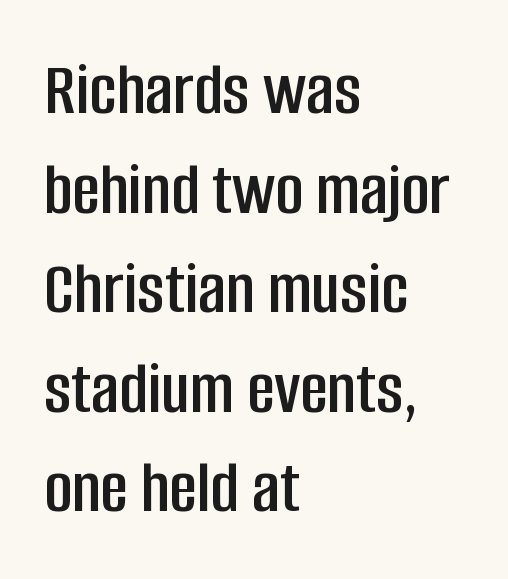
Decoration check: the copy has no underline. Proportional: the letters do not fall into vertical columns. The ragged edge is on the right, which tells us the setting is flush left. This sample uses plain, unmodified letter spacing. The lines sit at an ordinary, default distance from one another.
